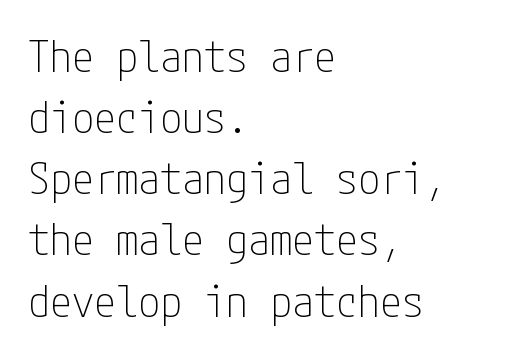
The glyphs are unaccompanied by any horizontal stroke below them. Look at the tracking — it's just the regular setting, nothing added. Unbolded letterforms with no extra heft. The face used here is a sans, in the tradition of grotesques and geometrics. If you drew a line through each stem, it would be perfectly vertical. The paragraph shown leans on its left margin.
